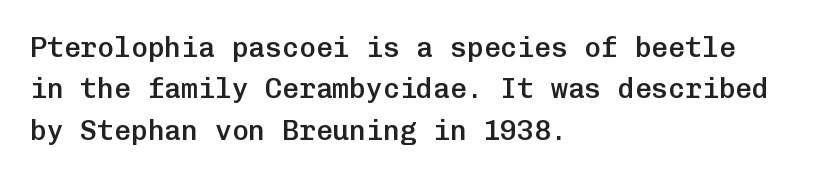
Q: Is the text bold? A: Semi-bold.
Q: Is the text italic (slanted)? A: No, it is upright.
Q: Is the typeface a serif or a sans-serif typeface? A: Sans-serif.
Q: Is the text underlined? A: No.
Q: How is the paragraph aligned? A: Left-aligned.
Q: Is the spacing between letters normal or unusually wide? A: Normal.
Q: Is the spacing between lines tight, normal or loose? A: Normal.
Q: Width (condensed, normal, or wide)? A: Normal.
Q: Stroke contrast? A: Low.
Q: x-height? A: Medium.
Q: Monospaced? A: Yes.
